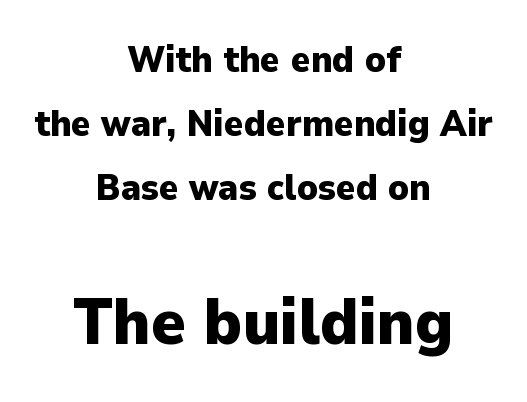
Q: Is the text bold? A: Yes.
Q: Is the text italic (slanted)? A: No, it is upright.
Q: Is the typeface a serif or a sans-serif typeface? A: Sans-serif.
Q: Is the text underlined? A: No.
Q: How is the paragraph aligned? A: Centered.
Q: Is the spacing between letters normal or unusually wide? A: Normal.
Q: Which block of text is set in a larger size, the first (top) or the second (bottom)? A: The second (bottom) one.
Q: Width (condensed, normal, or wide)? A: Normal.
Q: Stroke contrast? A: Low.
Q: x-height? A: Medium.
Q: Monospaced? A: No.
